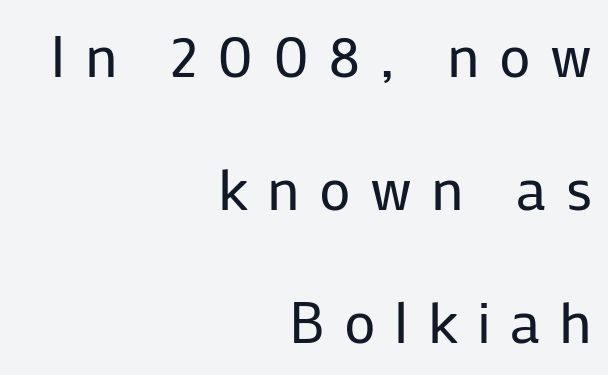
The image shows 58 px regular-weight sans-serif type, upright; set right-aligned, loose line spacing (2.29x), unusually wide letter spacing (+0.33 em), not underlined; low stroke contrast and a medium x-height.
